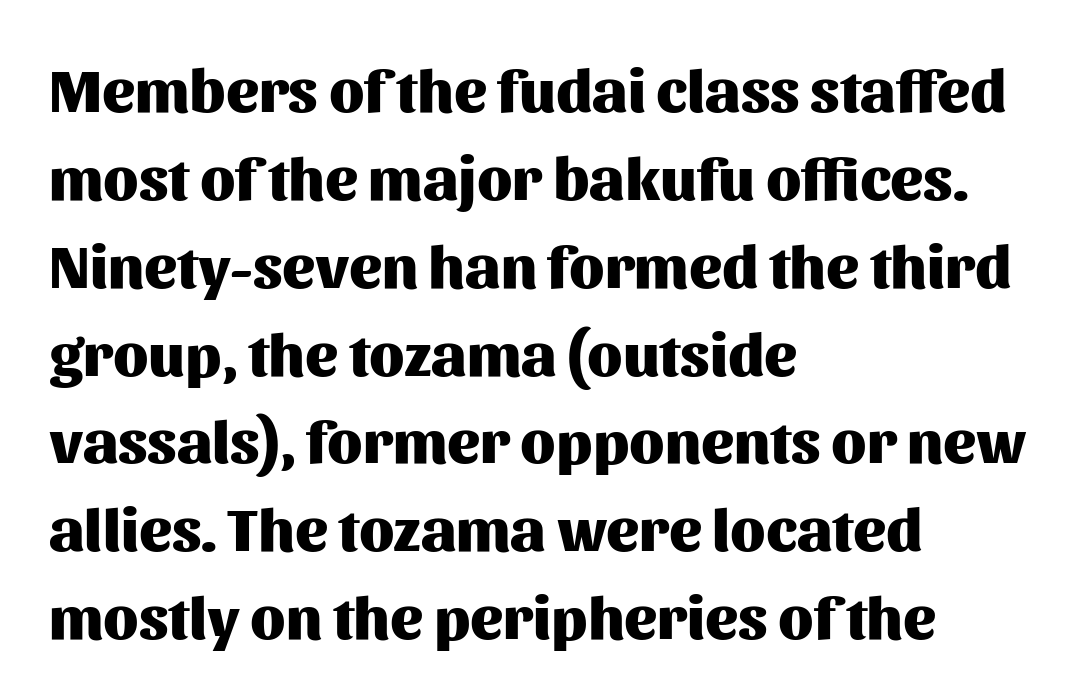
Reading down the block, your eye returns to a fixed left position each line. Does the weight exceed regular? Yes, all the way to bold. Line spacing here is normal. Underlining? Definitely not there. You could not count columns in this text — the font is proportionally spaced.
